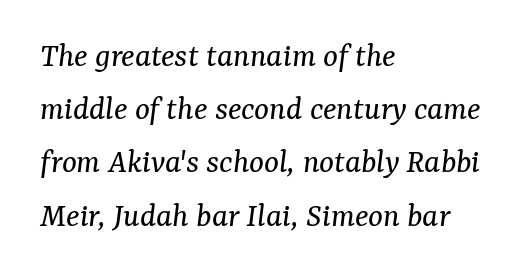
Q: Is the text bold? A: No.
Q: Is the text italic (slanted)? A: Yes, it leans right by about 7 degrees.
Q: Is the typeface a serif or a sans-serif typeface? A: Serif.
Q: Is the text underlined? A: No.
Q: How is the paragraph aligned? A: Left-aligned.
Q: Is the spacing between letters normal or unusually wide? A: Normal.
Q: Is the spacing between lines tight, normal or loose? A: Normal.
Q: Width (condensed, normal, or wide)? A: Normal.
Q: Stroke contrast? A: Medium.
Q: x-height? A: Medium.
Q: Monospaced? A: No.
